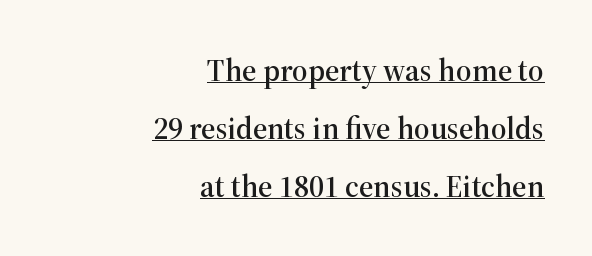
This rendering leaves character spacing at its baseline value. Examine the stroke ends and you'll spot serifs. A typesetter would mark this as roman, not italic. A rule runs beneath these lines of type.
